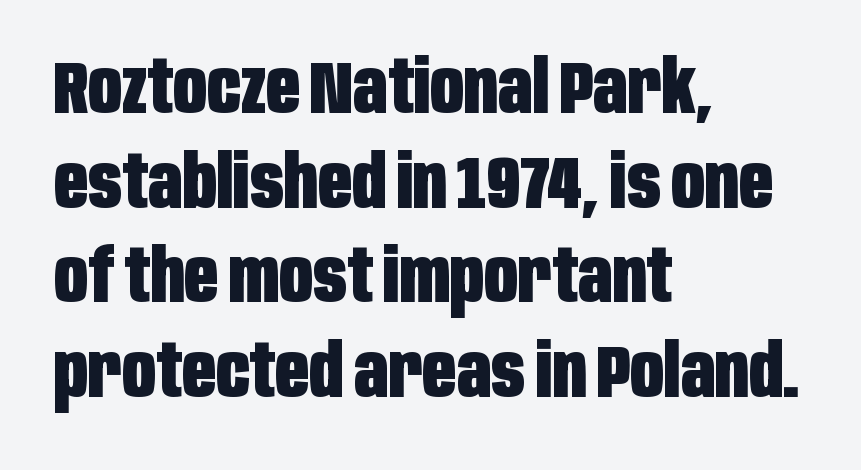
{"serif": "no", "italic": "no", "bold": "yes", "weight": "heavy", "width": "condensed", "stroke_contrast": "low", "x_height": "large", "monospaced": "no", "underline": "no", "align": "left", "line_spacing": "normal", "line_spacing_ratio": 1.28, "letter_spacing": "normal", "letter_spacing_em": 0.0, "glyph_px": 74}
